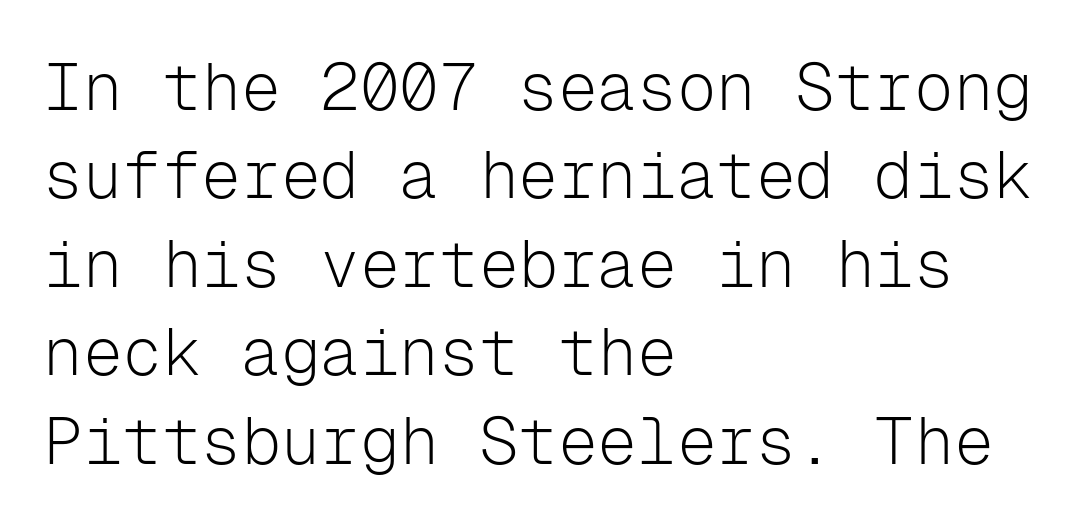
The lettering stays uniformly vertical, giving the passage a roman look. Here the designer chose a console-style face with uniform glyph widths. Quick note: underline off. The horizontal fit of the characters is conventional and even. Alignment: flush left. Ink coverage per letter is moderate at most.
